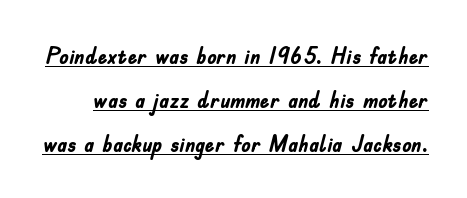
{"bold": "yes", "underline": "yes", "line_spacing_ratio": 1.84, "letter_spacing": "normal", "letter_spacing_em": 0.0, "glyph_px": 24}
